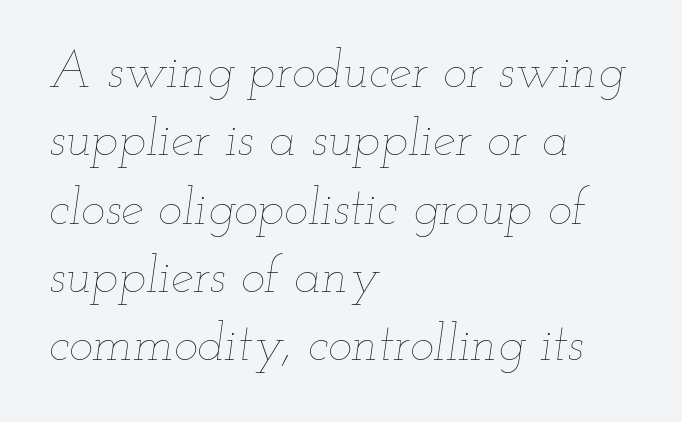
{"italic": "yes", "lean": "right", "slant_degrees": 12, "bold": "no", "weight": "thin", "width": "wide", "stroke_contrast": "low", "x_height": "small", "monospaced": "no", "underline": "no", "align": "left", "line_spacing": "normal", "line_spacing_ratio": 1.34, "letter_spacing": "normal", "letter_spacing_em": 0.0, "glyph_px": 51}
